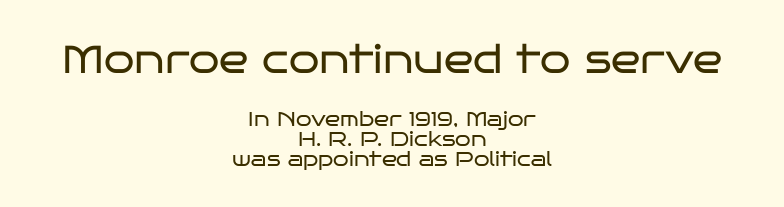
{"serif": "no", "italic": "no", "bold": "no", "weight": "regular", "width": "wide", "stroke_contrast": "low", "x_height": "large", "monospaced": "no", "underline": "no", "align": "center", "line_spacing": "tight", "line_spacing_ratio": 1.01, "letter_spacing": "normal", "letter_spacing_em": 0.0, "larger_block": "first", "size_ratio": 1.95, "glyph_px": 39}
